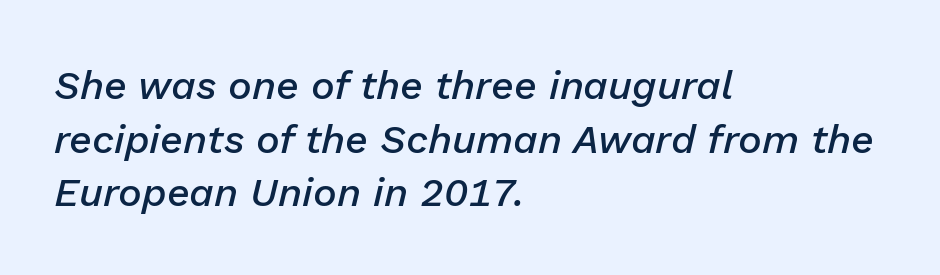
The lettering tilts uniformly, giving the passage an italic look. Think of a printed novel: that variable character pitch is what you see here. Words appear dense and cohesive because spacing is normal. Visually the block forms a straight wall on the left and a jagged coastline on the right. The rendering uses a moderate line-height, typical for paragraphs.
